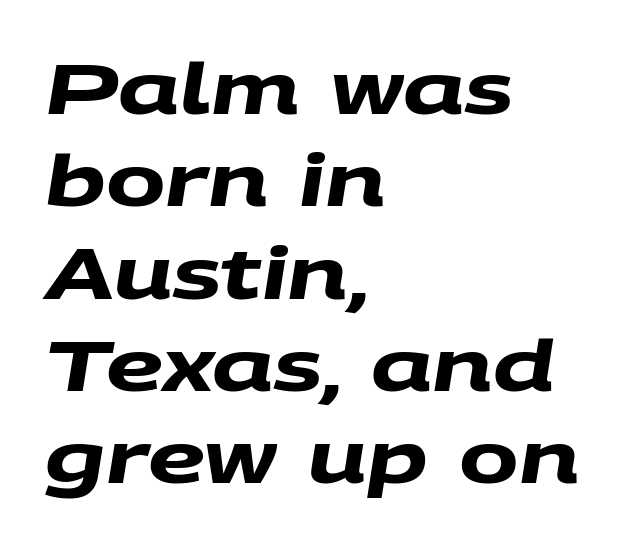
The zone under the glyphs is completely vacant. In terms of leading, this rendering sits right in the middle. Varying glyph widths throughout — classic text-font behaviour. The gaps between neighbouring characters are ordinary and unremarkable.
